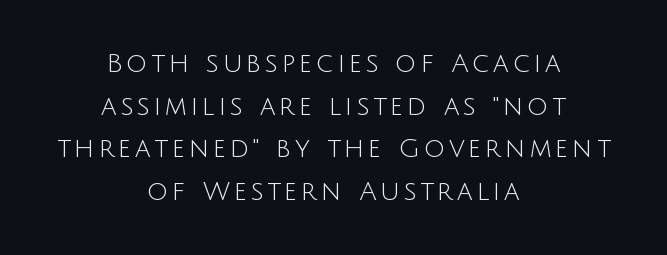
The image shows 26 px text type, upright; set centered, normal line spacing (1.64x), not underlined.
